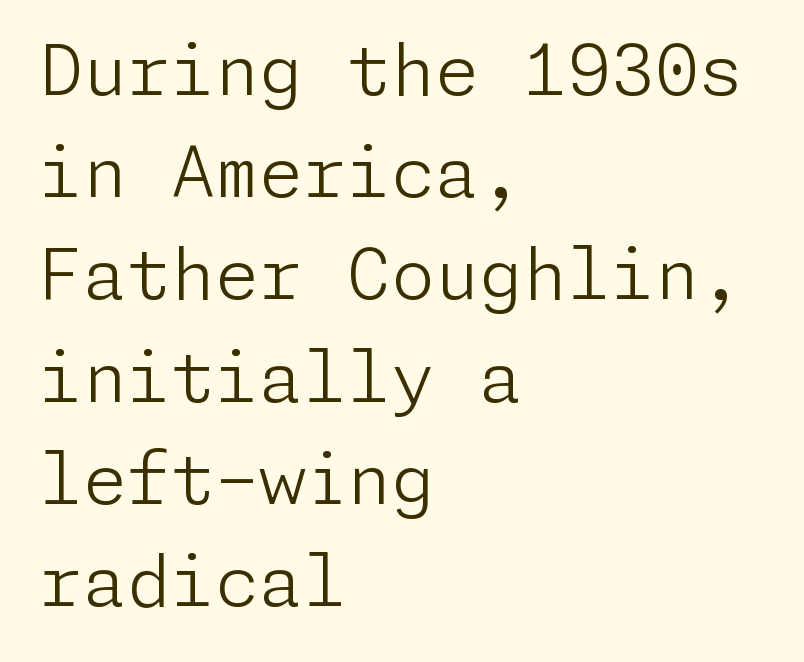
The zone under the glyphs is completely vacant. Observe the absence of serifs on each vertical stroke in this sample. Line beginnings align vertically; line endings do not. When letters stand straight like this, we call the style roman or upright. Does extra space separate the letters? No, they use regular spacing.
